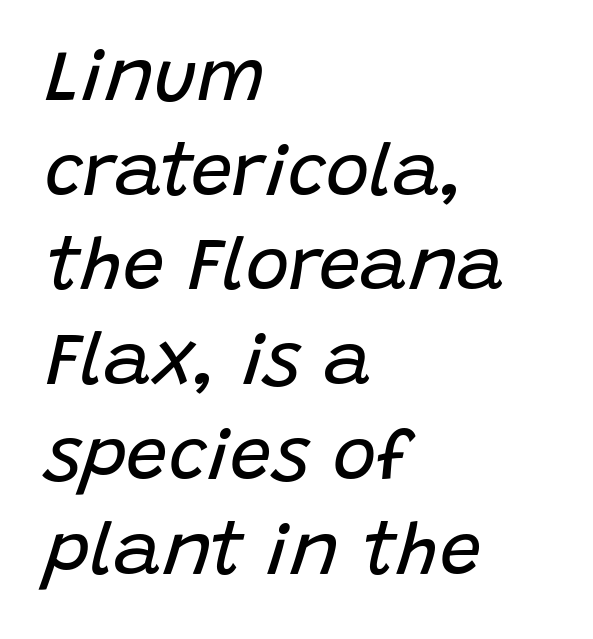
Standard letterfit; no display-style spreading of the glyphs. Evenly set lines give the paragraph a standard silhouette. The compositor pushed each line to the left boundary. Think of a printed novel: that variable character pitch is what you see here.
